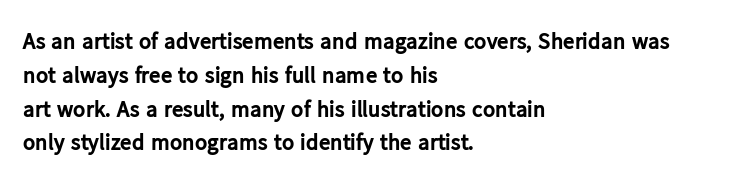
{"italic": "no", "bold": "yes", "underline": "no", "align": "left", "line_spacing": "normal", "line_spacing_ratio": 1.47, "letter_spacing": "normal", "letter_spacing_em": 0.0, "glyph_px": 23}
